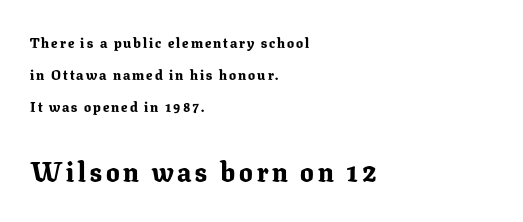
{"italic": "no", "bold": "yes", "underline": "no", "align": "left", "line_spacing": "loose", "line_spacing_ratio": 2.28, "larger_block": "second", "size_ratio": 1.93, "glyph_px": 27}
